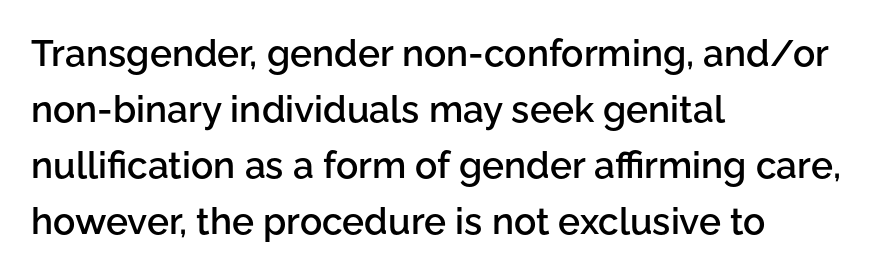
The face used here is proportionally spaced, like ordinary book or web type. Grotesque or geometric, the face here clearly has no serifs. In terms of weight, the rendering is demibold, just under bold. The paragraph shown leans on its left margin. The letters sit at their default tracking, neither squeezed nor spread.
